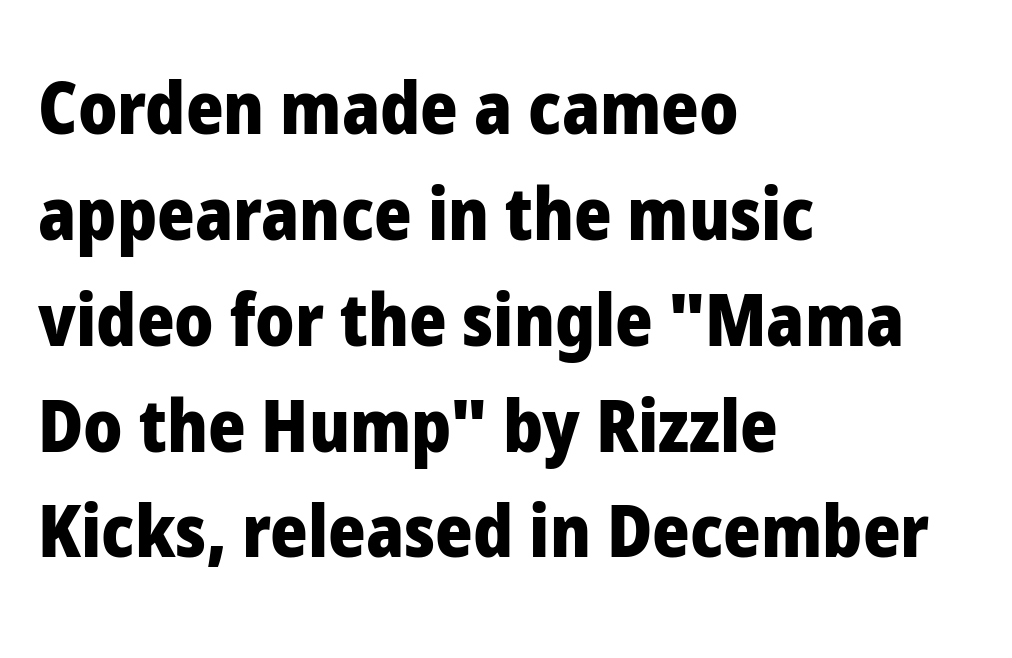
{"serif": "no", "italic": "no", "bold": "yes", "weight": "heavy", "width": "normal", "stroke_contrast": "low", "x_height": "medium", "monospaced": "no", "underline": "no", "align": "left", "line_spacing": "normal", "line_spacing_ratio": 1.47, "letter_spacing": "normal", "letter_spacing_em": 0.0, "glyph_px": 72}
